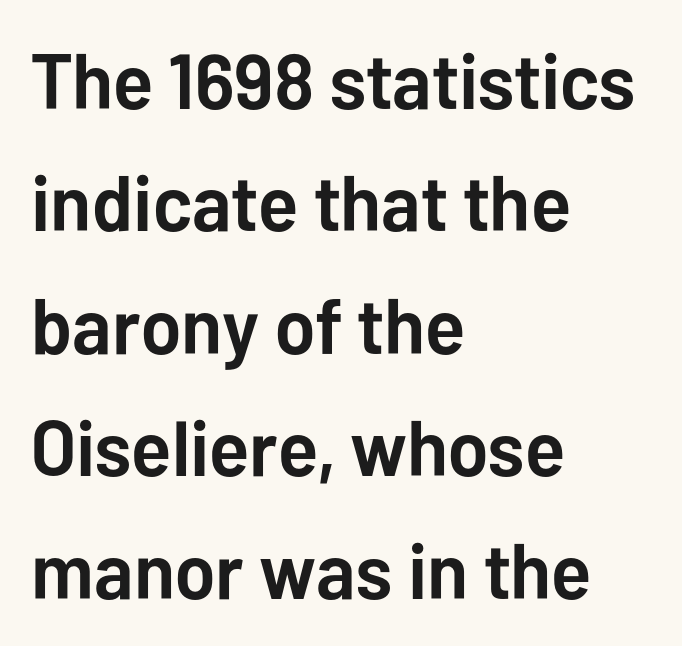
The image shows 78 px semibold sans-serif type, upright; set left-aligned, normal line spacing (1.57x), normal letter spacing, not underlined; low stroke contrast and a medium x-height.
